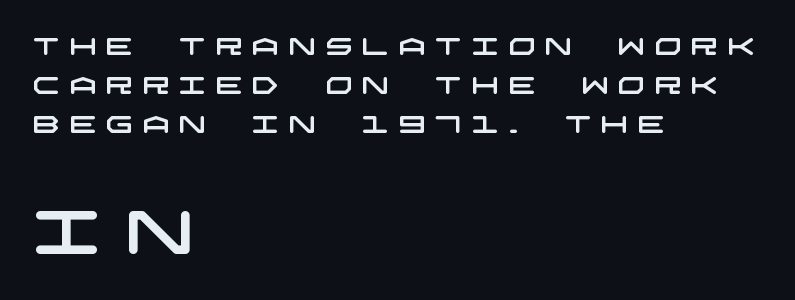
Q: Is the typeface a serif or a sans-serif typeface? A: Sans-serif.
Q: Is the text underlined? A: No.
Q: How is the paragraph aligned? A: Left-aligned.
Q: Is the spacing between letters normal or unusually wide? A: Unusually wide.
Q: Is the spacing between lines tight, normal or loose? A: Normal.
Q: Which block of text is set in a larger size, the first (top) or the second (bottom)? A: The second (bottom) one.
Q: Width (condensed, normal, or wide)? A: Wide.
Q: Stroke contrast? A: Low.
Q: x-height? A: Large.
